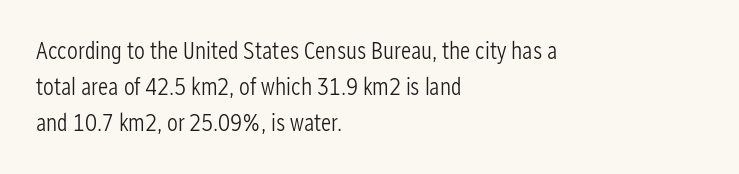
The image shows 24 px text type, upright; set left-aligned, normal line spacing (1.5x), normal letter spacing, not underlined.
